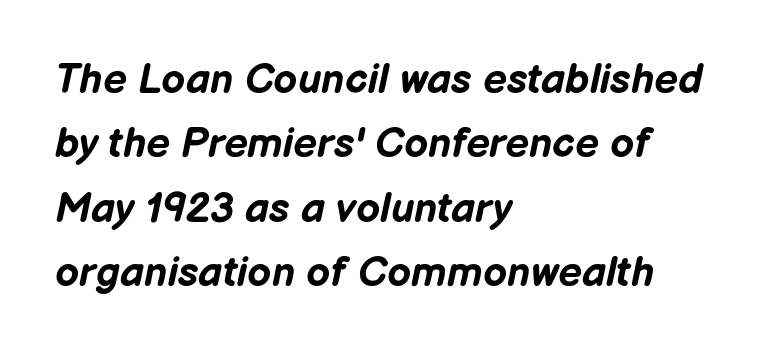
Heavy, bold letterforms. Horizontally, the lines are justified to the leading edge only. A normal amount of white space separates one row of letters from the next. Is the type slanted? Yes — the strokes lean at a clear angle. Any mark beneath the type? The region is blank. Note the varied advance widths — an 'i' is clearly narrower than an 'm'.
